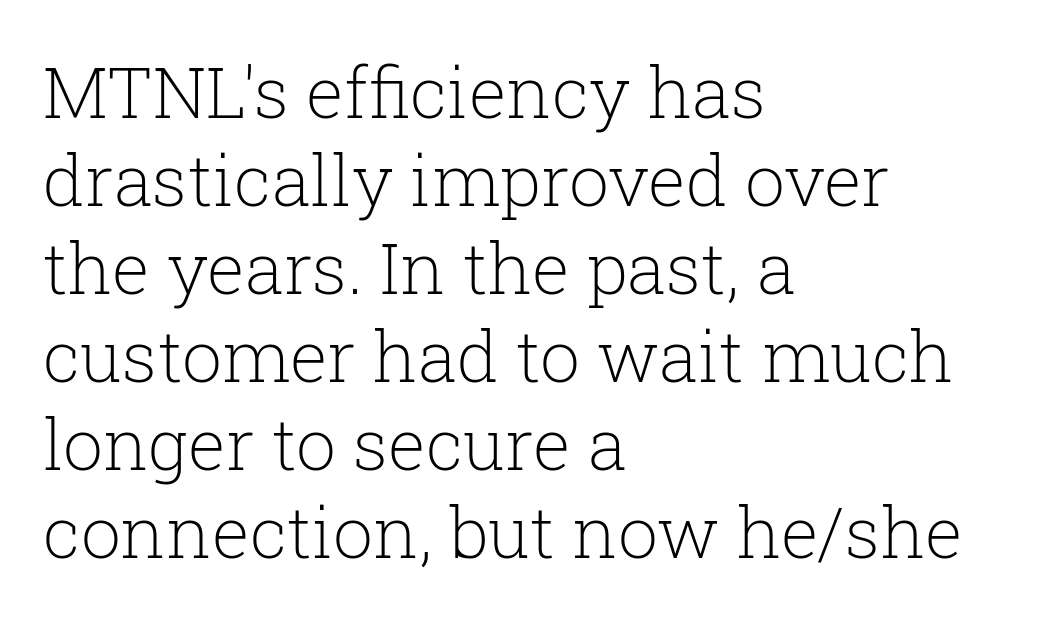
The image shows 71 px light serif type, upright; set left-aligned, line spacing 1.24x, normal letter spacing, not underlined; low stroke contrast and a medium x-height.
